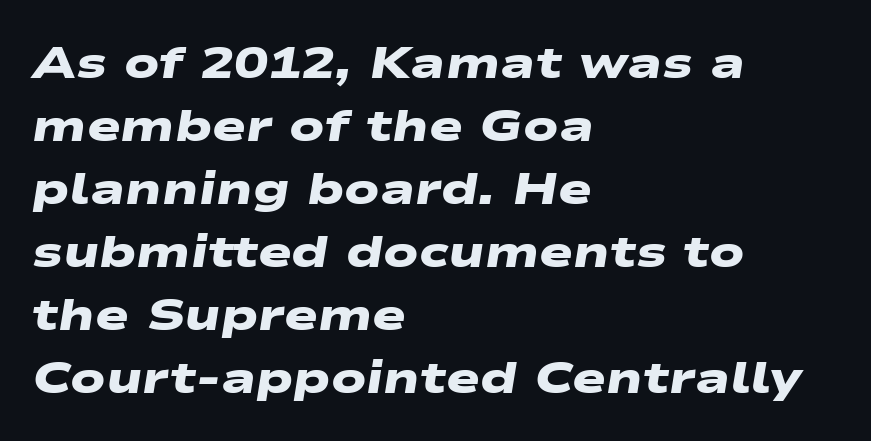
The rendering uses natural spacing where letterforms have individual widths. Is this a sans? Yes — the strokes have no serifs. In terms of letterspacing, this is plain default setting. This sample keeps an unexceptional amount of space between lines.
